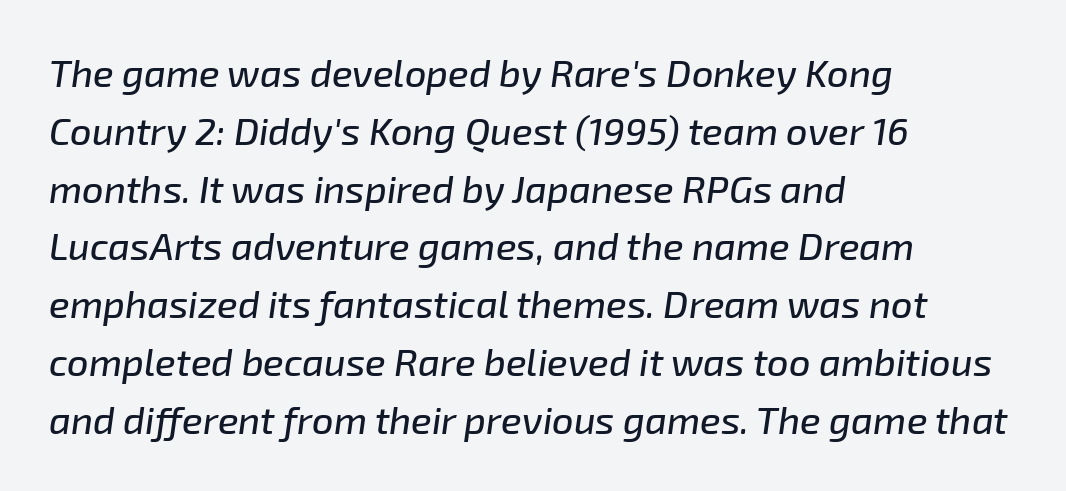
Reading down the column, the eye jumps a familiar distance to each next line. The letterforms sit shoulder to shoulder at normal distance. This rendering uses left alignment, leaving the right contour irregular. You can tell it's italic because the verticals aren't actually vertical. Check the space under the baseline: it is left empty.
